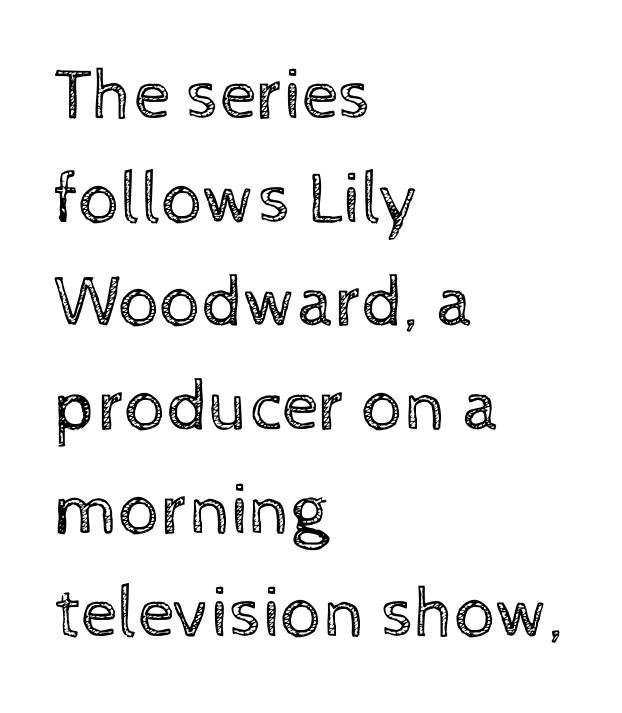
{"italic": "no", "bold": "no", "weight": "regular", "width": "normal", "x_height": "medium", "monospaced": "no", "underline": "no", "align": "left", "line_spacing": "normal", "line_spacing_ratio": 1.42, "letter_spacing": "normal", "letter_spacing_em": 0.0, "glyph_px": 73}
